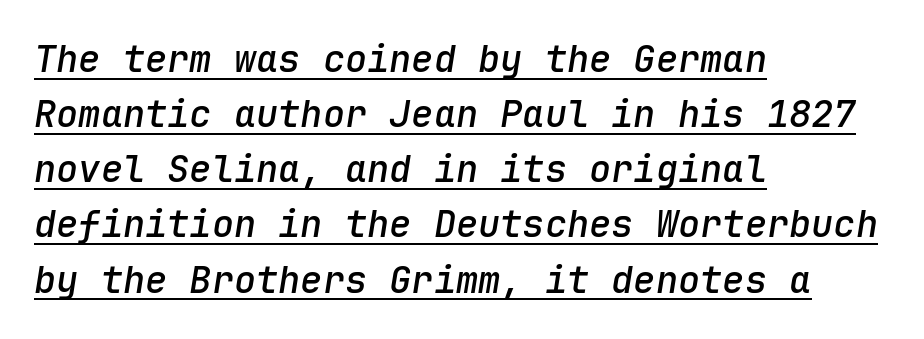
{"italic": "yes", "lean": "right", "slant_degrees": 9, "bold": "semi", "weight": "semibold", "width": "normal", "stroke_contrast": "low", "x_height": "medium", "monospaced": "yes", "underline": "yes", "align": "left", "line_spacing": "normal", "line_spacing_ratio": 1.49, "letter_spacing": "normal", "letter_spacing_em": 0.0, "glyph_px": 37}
